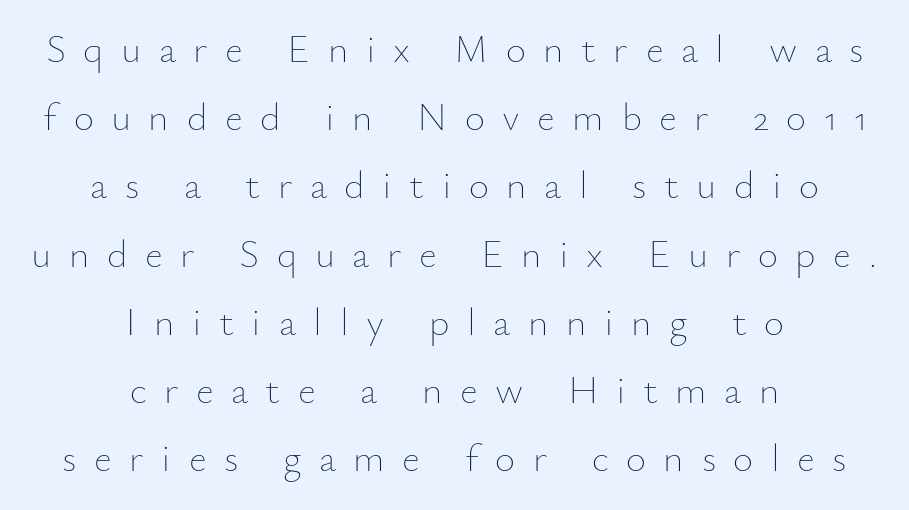
Q: Is the text bold? A: No.
Q: Is the text italic (slanted)? A: No, it is upright.
Q: Is the text underlined? A: No.
Q: How is the paragraph aligned? A: Centered.
Q: Is the spacing between letters normal or unusually wide? A: Unusually wide.
Q: Width (condensed, normal, or wide)? A: Normal.
Q: Stroke contrast? A: Low.
Q: x-height? A: Small.
Q: Monospaced? A: No.
